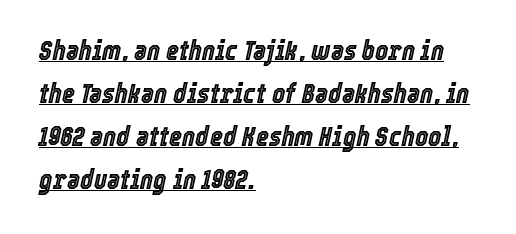
Do the characters align in a grid? No, the font is proportional. Between one letter and the next there's only the usual sliver of space. Quick note: underline on. Quick note: italic. The leading is moderate, giving the passage an even texture. The rag falls on the right side of this text block.
